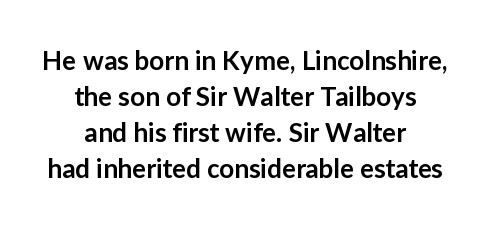
Rendered with straight, roman letterforms. This rendering leaves character spacing at its baseline value. The typesetter chose a symmetrical, centered arrangement here. Summary of weight: moderately heavy, a semibold. The strip under each line holds only bare page.
